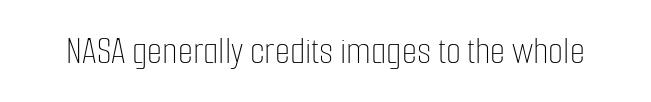
Bold? No — there's no thickening of the strokes. The letters stand upright; this is a roman face. The rendering uses natural spacing where letterforms have individual widths. Honestly, the letter spacing is just normal — you wouldn't notice it. Unmarked baselines from the first word to the last.
